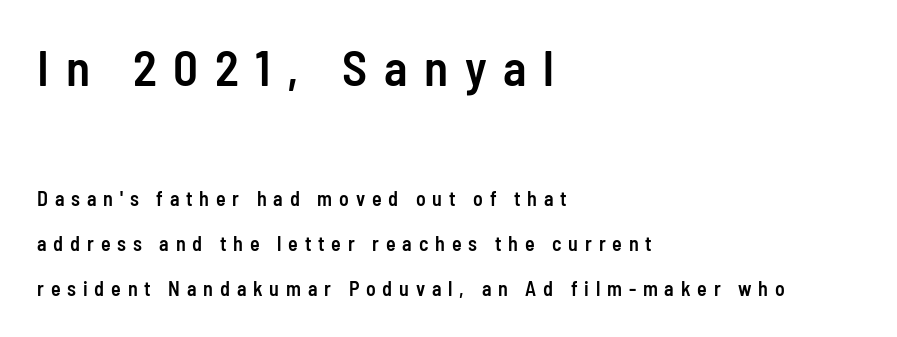
Q: Is the text bold? A: Semi-bold.
Q: Is the text italic (slanted)? A: No, it is upright.
Q: Is the typeface a serif or a sans-serif typeface? A: Sans-serif.
Q: Is the text underlined? A: No.
Q: How is the paragraph aligned? A: Left-aligned.
Q: Is the spacing between letters normal or unusually wide? A: Unusually wide.
Q: Is the spacing between lines tight, normal or loose? A: Loose.
Q: Which block of text is set in a larger size, the first (top) or the second (bottom)? A: The first (top) one.
Q: Width (condensed, normal, or wide)? A: Condensed.
Q: Stroke contrast? A: Low.
Q: x-height? A: Medium.
Q: Monospaced? A: No.
